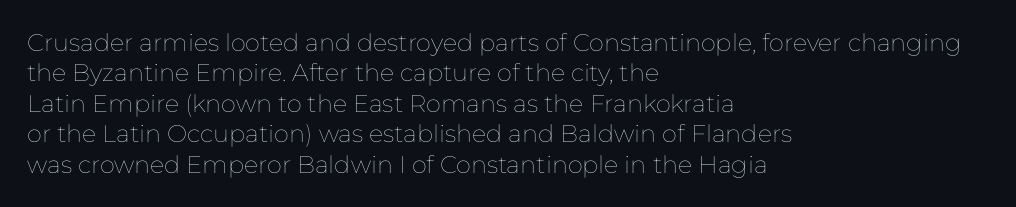
Q: Is the text bold? A: No.
Q: Is the text italic (slanted)? A: No, it is upright.
Q: Is the text underlined? A: No.
Q: How is the paragraph aligned? A: Left-aligned.
Q: Is the spacing between letters normal or unusually wide? A: Normal.
Q: Is the spacing between lines tight, normal or loose? A: Normal.
